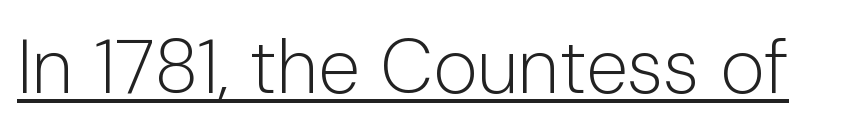
Q: Is the text bold? A: No.
Q: Is the text italic (slanted)? A: No, it is upright.
Q: Is the typeface a serif or a sans-serif typeface? A: Sans-serif.
Q: Is the text underlined? A: Yes.
Q: Is the spacing between letters normal or unusually wide? A: Normal.
Q: Width (condensed, normal, or wide)? A: Normal.
Q: Stroke contrast? A: Low.
Q: x-height? A: Medium.
Q: Monospaced? A: No.
